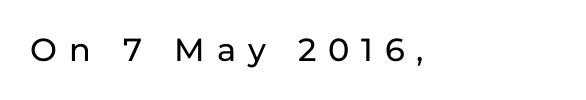
Check under the words: just untouched page. Posture: vertical. Each letter keeps its own natural width here, so spacing adapts to shape. The setting favours the left margin, as ordinary paragraphs usually do. Unlike a traditional serif, this face leaves its strokes unadorned.
